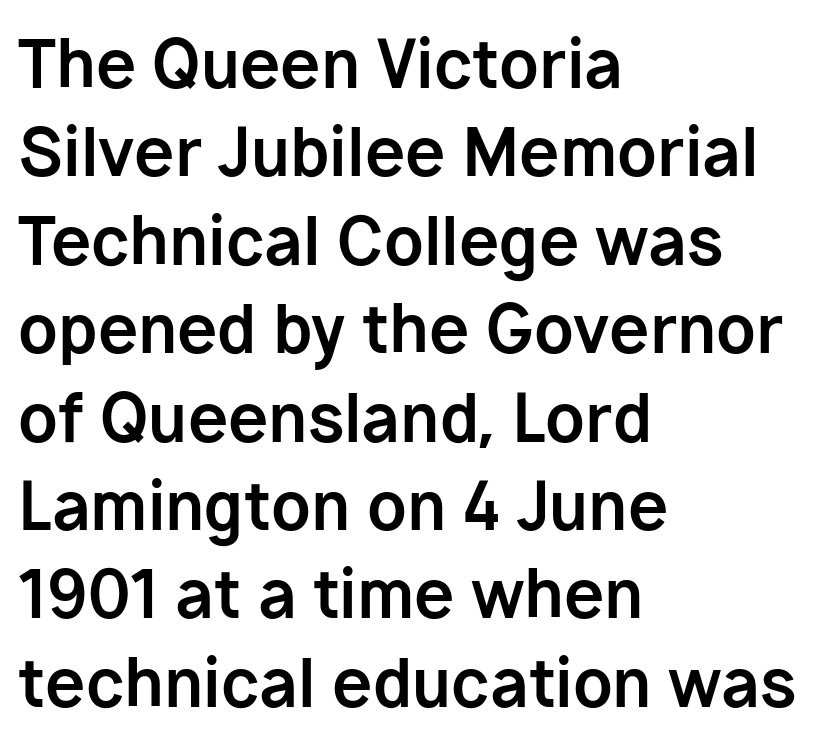
{"serif": "no", "italic": "no", "bold": "yes", "weight": "bold", "width": "normal", "stroke_contrast": "low", "x_height": "medium", "monospaced": "no", "underline": "no", "align": "left", "line_spacing": "normal", "line_spacing_ratio": 1.36, "letter_spacing": "normal", "letter_spacing_em": 0.0, "glyph_px": 65}
